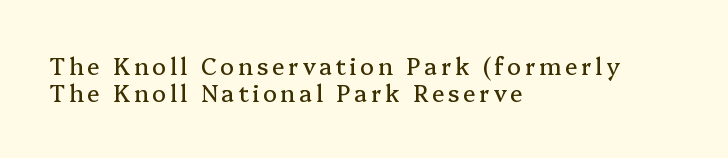
The image shows 23 px text type, upright; set left-aligned, line spacing 1.18x, not underlined.
